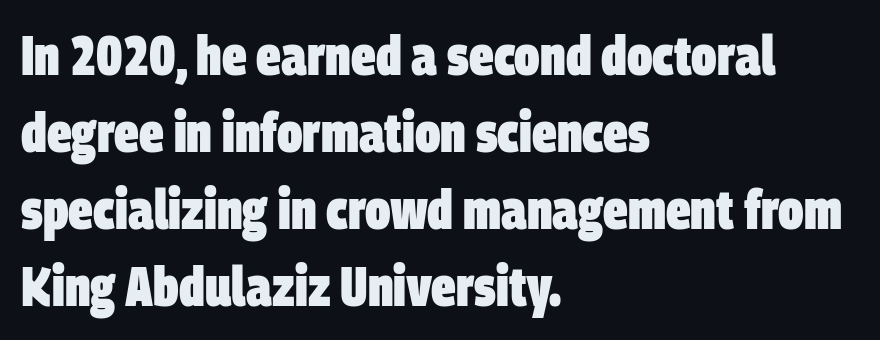
The image shows 55 px heavy, condensed sans-serif type; set left-aligned, normal line spacing (1.4x), normal letter spacing, not underlined; low stroke contrast and a large x-height.
